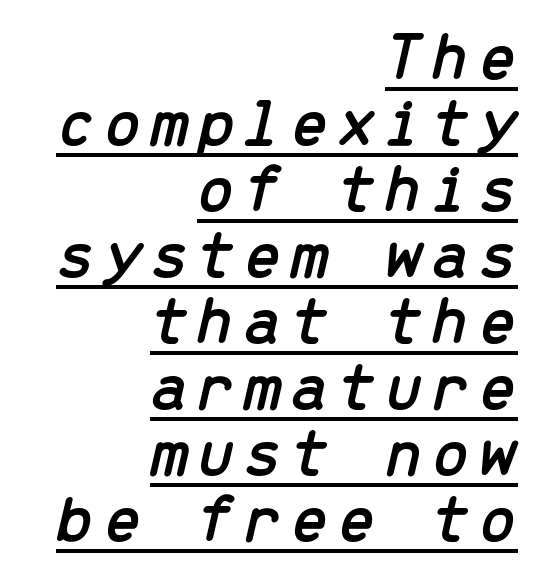
{"italic": "yes", "lean": "right", "slant_degrees": 13, "width": "normal", "stroke_contrast": "low", "x_height": "medium", "monospaced": "yes", "underline": "yes", "align": "right", "line_spacing": "tight", "line_spacing_ratio": 0.97, "glyph_px": 68}
